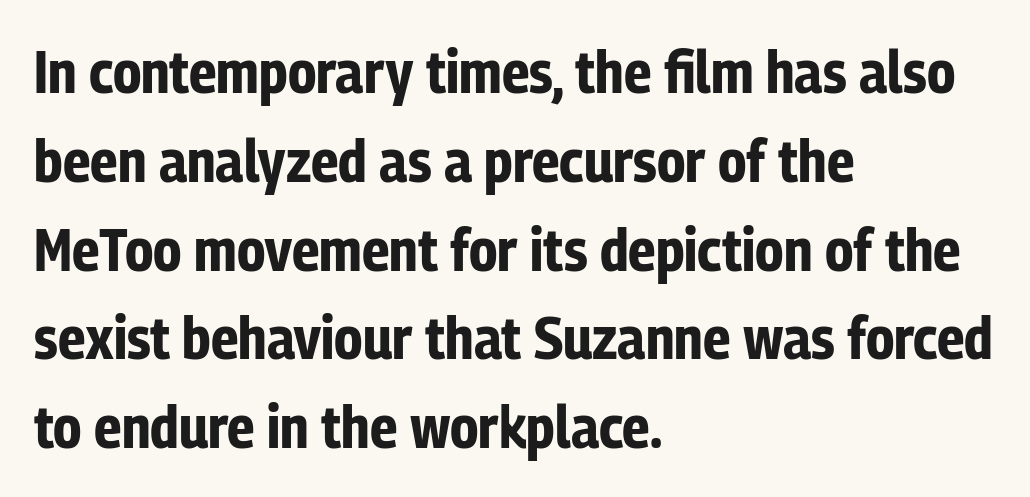
{"serif": "no", "italic": "no", "bold": "yes", "weight": "bold", "width": "condensed", "stroke_contrast": "low", "x_height": "medium", "monospaced": "no", "underline": "no", "align": "left", "line_spacing": "normal", "line_spacing_ratio": 1.48, "letter_spacing": "normal", "letter_spacing_em": 0.0, "glyph_px": 60}
